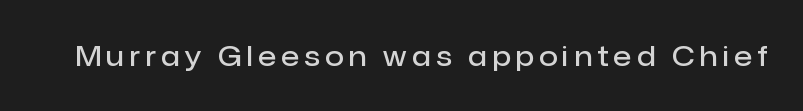
The font is running at a semibold setting, under full bold. Designer's note — italics off, roman on. A clean baseline with only descenders dipping below it. The letters are spread apart with noticeably loose tracking.
